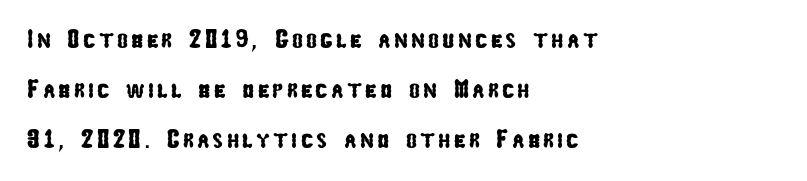
The image shows 26 px text type; set left-aligned, loose line spacing (1.92x), not underlined.
